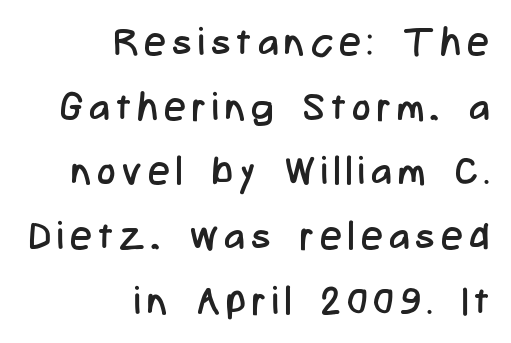
Q: Is the text bold? A: No.
Q: Is the text italic (slanted)? A: No, it is upright.
Q: Is the typeface a serif or a sans-serif typeface? A: Sans-serif.
Q: Is the text underlined? A: No.
Q: How is the paragraph aligned? A: Right-aligned.
Q: Is the spacing between lines tight, normal or loose? A: Normal.
Q: Width (condensed, normal, or wide)? A: Condensed.
Q: Stroke contrast? A: Low.
Q: x-height? A: Medium.
Q: Monospaced? A: No.
